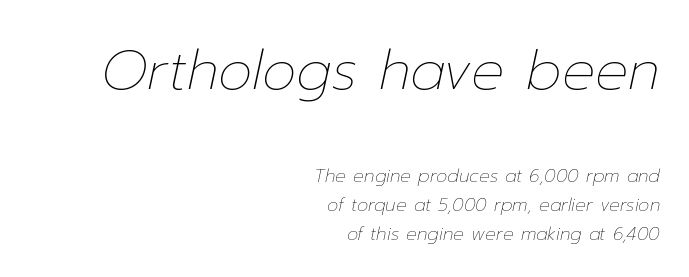
{"italic": "yes", "lean": "right", "slant_degrees": 12, "bold": "no", "weight": "thin", "width": "normal", "stroke_contrast": "low", "x_height": "medium", "monospaced": "no", "underline": "no", "align": "right", "line_spacing": "normal", "line_spacing_ratio": 1.61, "letter_spacing": "normal", "letter_spacing_em": 0.0, "larger_block": "first", "size_ratio": 3.06, "glyph_px": 55}
